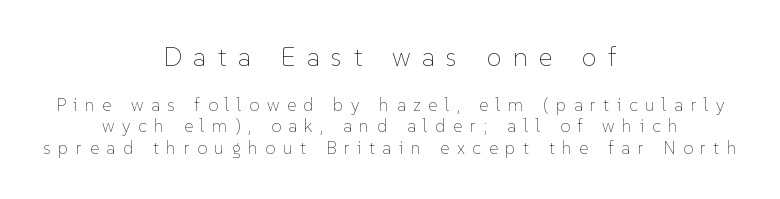
The image shows 27 px text type, upright; set centered, line spacing 1.19x, unusually wide letter spacing (+0.42 em), not underlined; the first (top) block is 1.5x larger.
